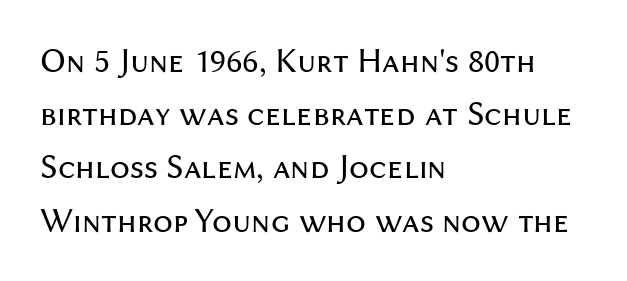
Rendered with straight, roman letterforms. A typesetter would call this proportional, since set widths differ per character. The rendering keeps characters at their native spacing. Visually the block forms a straight wall on the left and a jagged coastline on the right.
